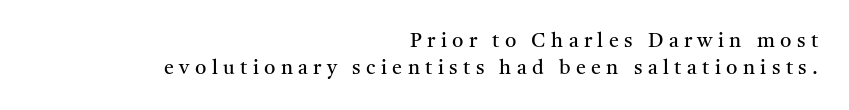
The image shows 20 px text type, upright; set right-aligned, normal line spacing (1.34x), unusually wide letter spacing (+0.27 em), not underlined.
